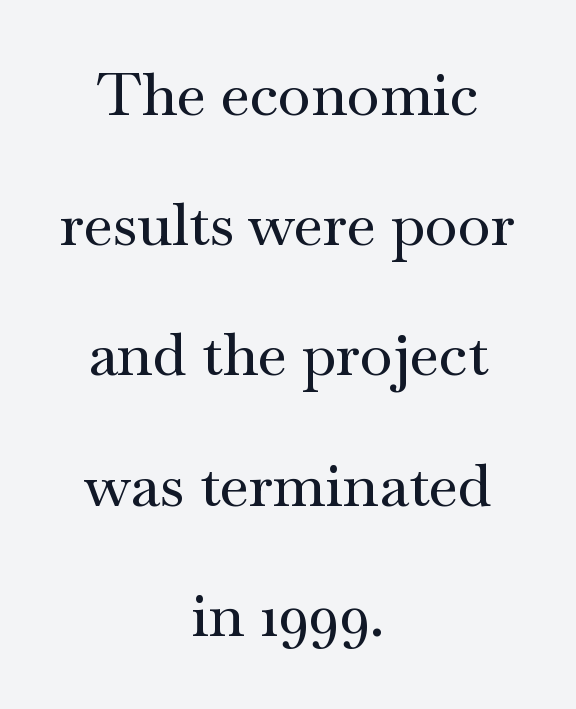
{"serif": "yes", "italic": "no", "width": "wide", "stroke_contrast": "medium", "x_height": "small", "monospaced": "no", "underline": "no", "align": "center", "line_spacing": "loose", "line_spacing_ratio": 2.17, "letter_spacing": "normal", "letter_spacing_em": 0.0, "glyph_px": 60}
